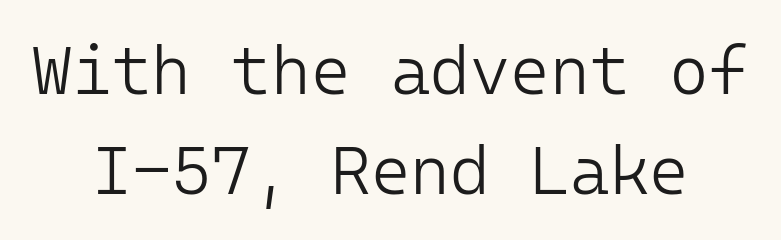
The image shows 68 px light sans-serif type, upright, monospaced; set centered, normal line spacing (1.47x), normal letter spacing, not underlined; low stroke contrast and a medium x-height.
